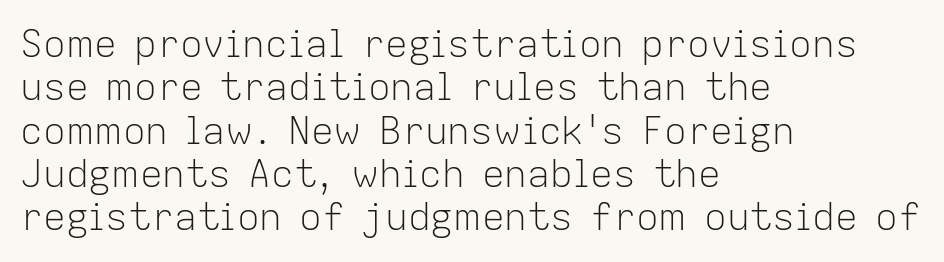
Does extra space separate the letters? No, they use regular spacing. Rule under the text: the space is simply empty. Posture: straight, roman, zero tilt. What's the leading like? Squeezed, with rows nearly overlapping.
